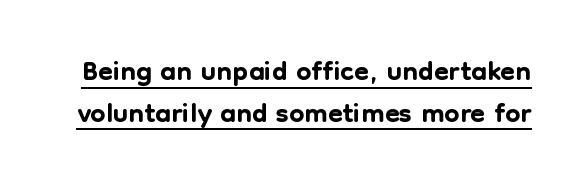
{"serif": "no", "italic": "no", "width": "normal", "stroke_contrast": "low", "x_height": "medium", "monospaced": "no", "underline": "yes", "line_spacing": "tight", "line_spacing_ratio": 0.97, "letter_spacing": "normal", "letter_spacing_em": 0.0, "glyph_px": 43}
